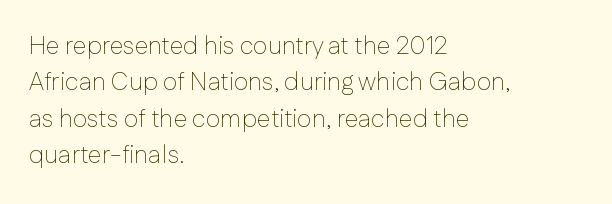
{"italic": "no", "bold": "no", "underline": "no", "align": "left", "line_spacing": "normal", "line_spacing_ratio": 1.46, "letter_spacing": "normal", "letter_spacing_em": 0.0, "glyph_px": 25}
